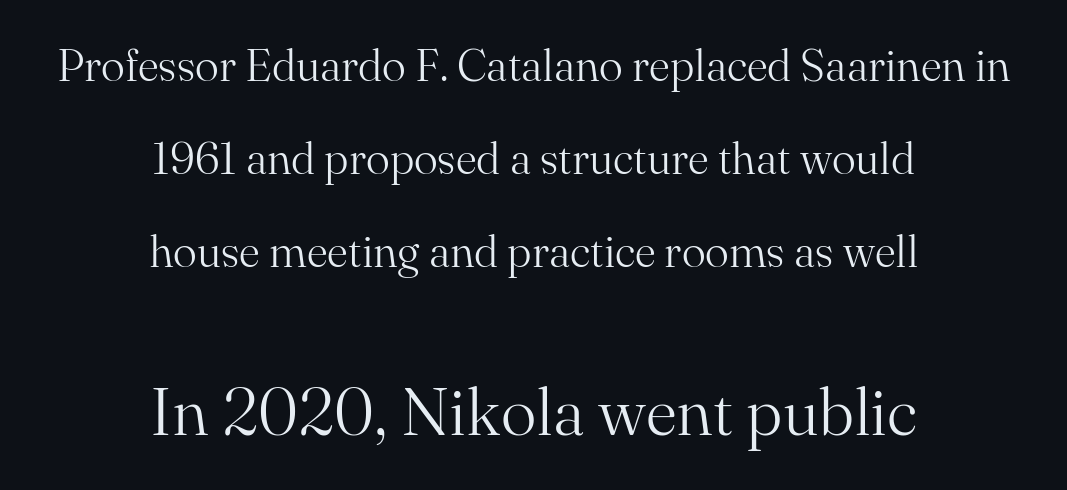
The face used here is rendered with its standard letterfit. The passage shown is typed in a proportional face where columns would drift. It's the straight-up-and-down kind of type. A student would notice the bottom passage is typeset larger than what precedes it. The font family rendered here belongs to the serif group. Caption: multi-line text, centered on the measure.
